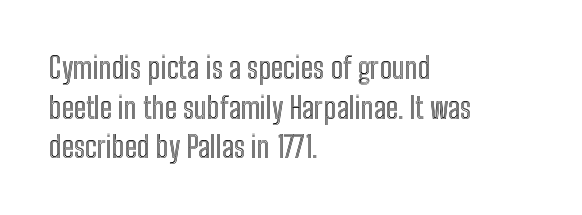
The image shows 30 px condensed type, upright; set left-aligned, normal line spacing (1.32x), normal letter spacing, not underlined; a medium x-height.
